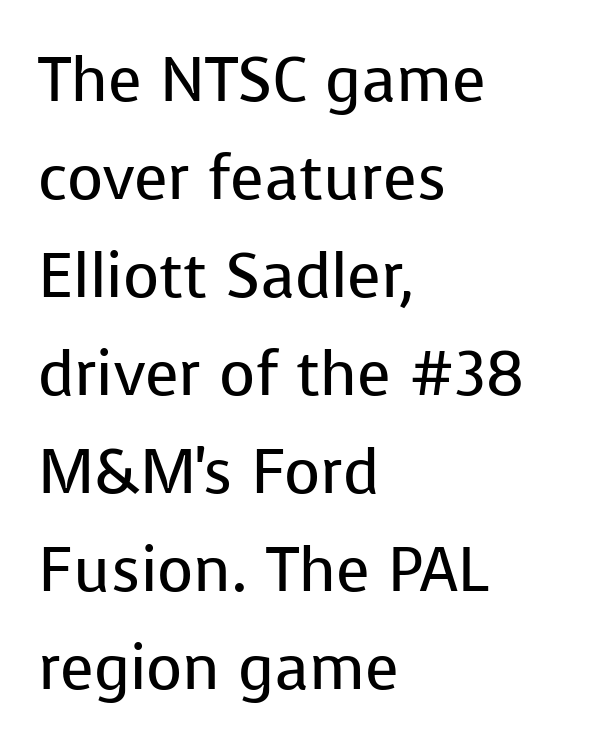
The image shows 62 px regular-weight sans-serif type, upright; set left-aligned, normal line spacing (1.58x), normal letter spacing, not underlined; low stroke contrast and a medium x-height.
